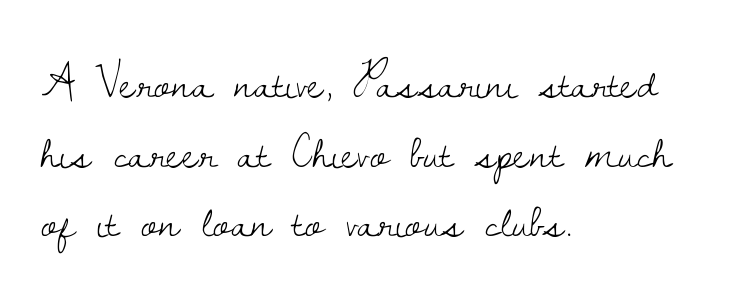
The words here are not underlined. Each new line begins a customary step beneath the previous one. Is the block centered? No — it sits flush against the left margin. Each letter's strokes conclude with small projecting serifs. Nobody touched the tracking dial on this one. The passage shown is not bold in any degree.
